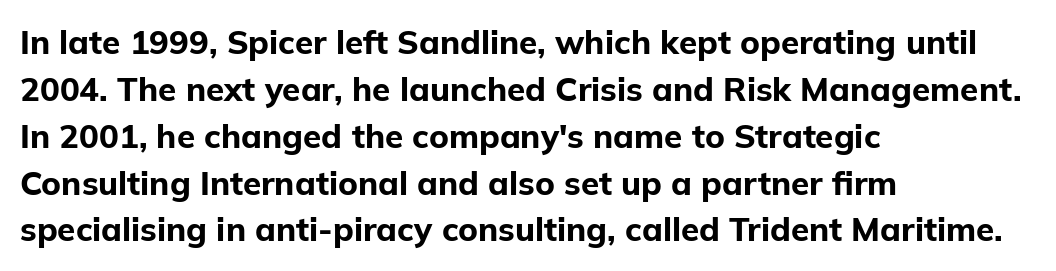
Typographically, this falls in the sans-serif category. Tall strokes in this sample are plumb rather than angled. Unmarked baselines from the first word to the last. Alignment: flush left. The strokes are fattened all the way to bold.
